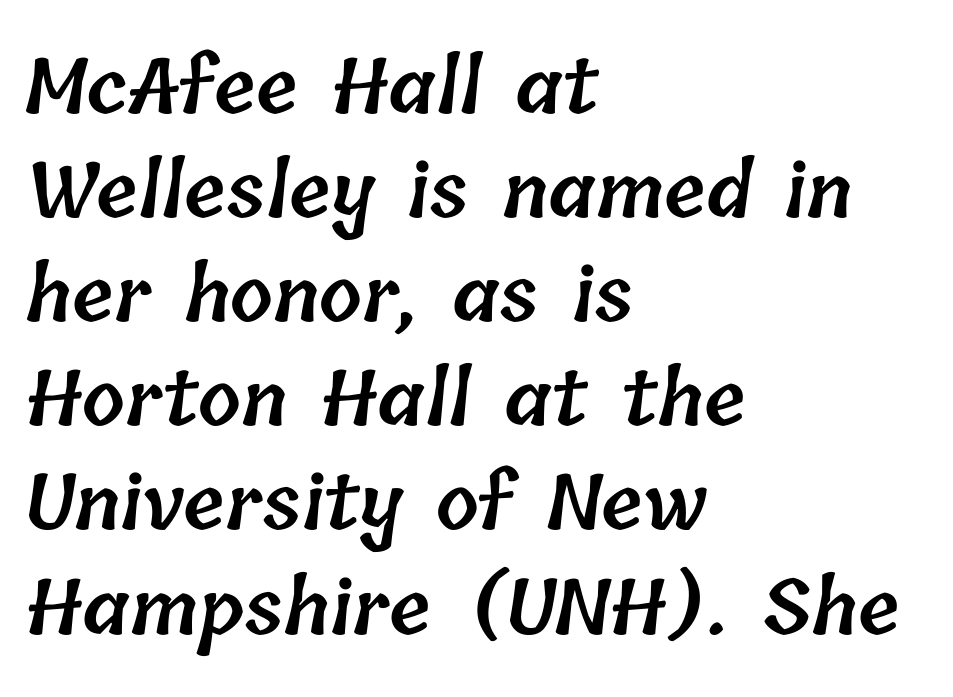
The image shows 76 px semibold type; set left-aligned, normal line spacing (1.37x), normal letter spacing, not underlined; low stroke contrast and a medium x-height.
